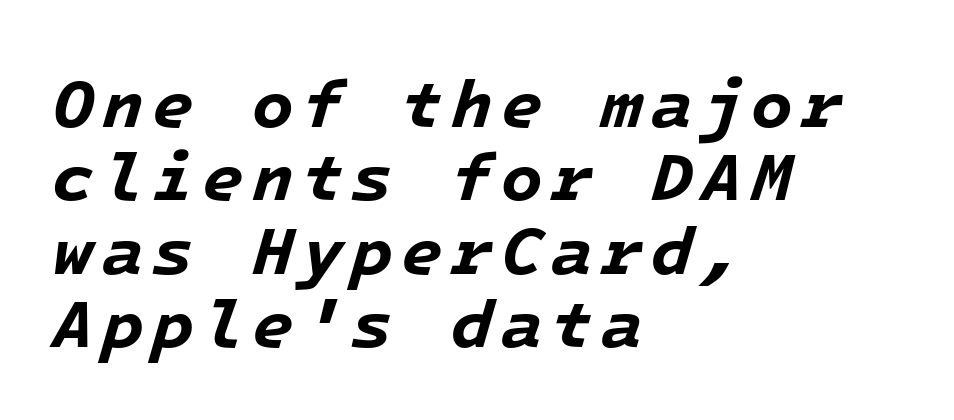
Any mark beneath the type? The region is blank. Regarding leading, the lines here are crowded together. The paragraph has a hard left edge and a soft right edge. Think of a typewriter: that constant character pitch is what you see here. There's an unmistakable incline to the writing here. As a designer I'd log this as weight 700, bold.
